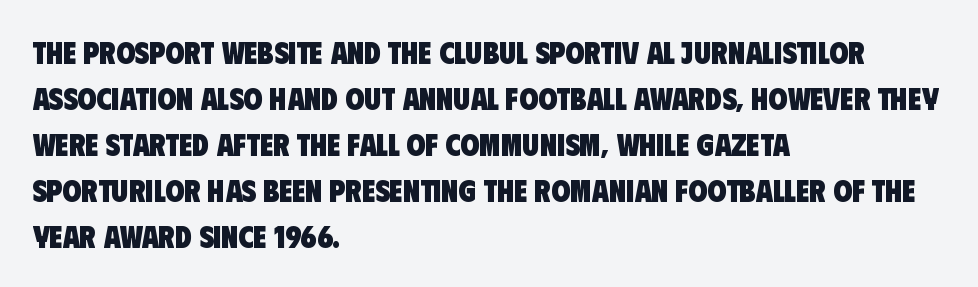
Q: Is the text bold? A: Yes.
Q: Is the typeface a serif or a sans-serif typeface? A: Sans-serif.
Q: Is the text underlined? A: No.
Q: How is the paragraph aligned? A: Left-aligned.
Q: Is the spacing between letters normal or unusually wide? A: Normal.
Q: Is the spacing between lines tight, normal or loose? A: Normal.
Q: Width (condensed, normal, or wide)? A: Condensed.
Q: Stroke contrast? A: Low.
Q: x-height? A: Large.
Q: Monospaced? A: No.
